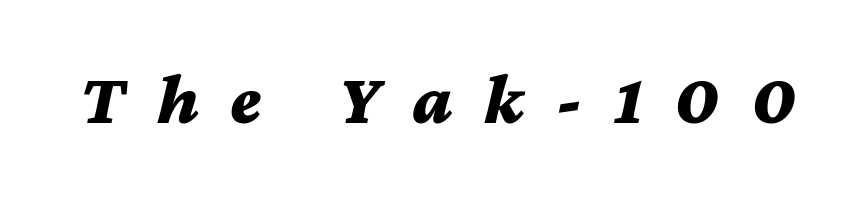
The image shows 71 px bold, wide type, italic (leaning right); set unusually wide letter spacing (+0.44 em), not underlined; medium stroke contrast and a medium x-height.
